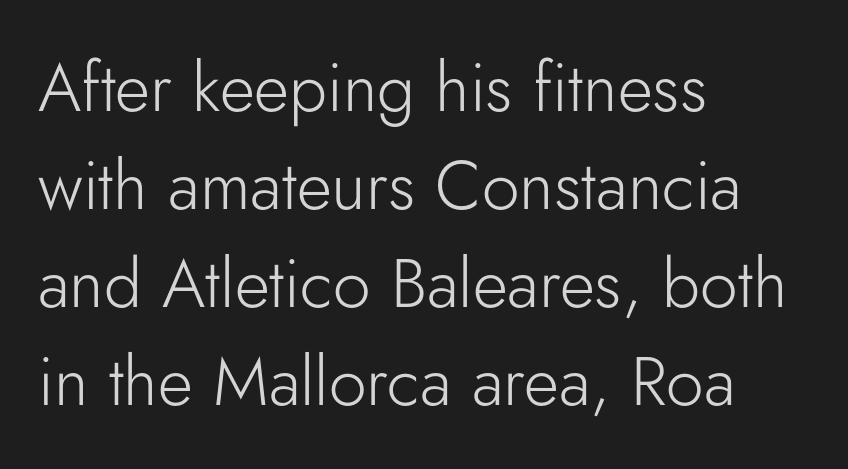
The image shows 68 px light sans-serif type, upright; set left-aligned, normal line spacing (1.44x), normal letter spacing, not underlined; low stroke contrast and a small x-height.
